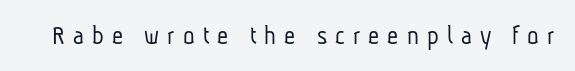
The image shows 27 px text type; set unusually wide letter spacing (+0.3 em), not underlined.
